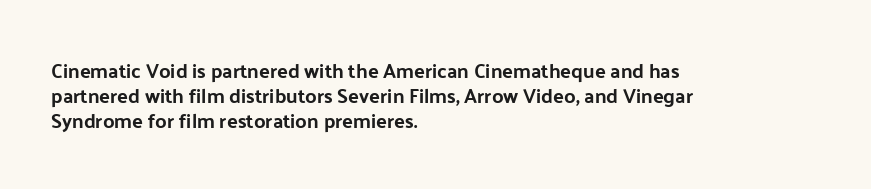
The baseline area is clear. Ordinary non-slanted type is in use. Look at the tracking — it's just the regular setting, nothing added. These lines carry a lot of weight — the face is fully bold.
